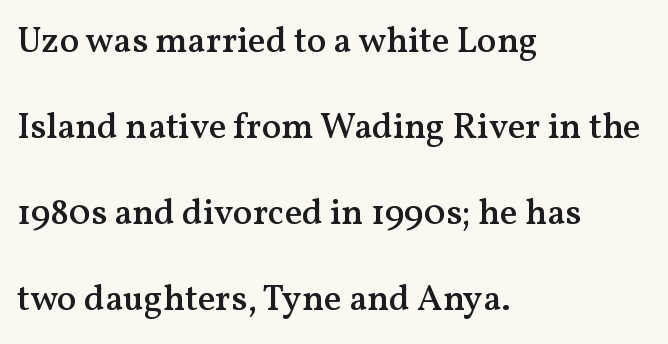
The image shows 36 px semibold serif type, upright; set left-aligned, loose line spacing (2.39x), normal letter spacing, not underlined; medium stroke contrast and a medium x-height.
